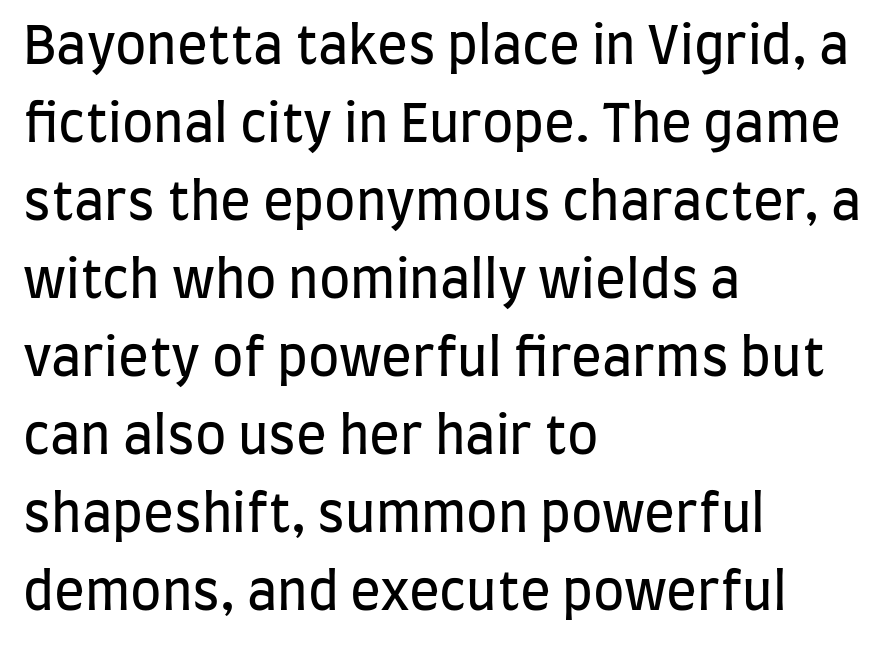
Letter spacing: default. Where is the straight margin? On the left. This reads as an unemphasized weight, regular at the heaviest. Unlike a traditional serif, this face leaves its strokes unadorned.
